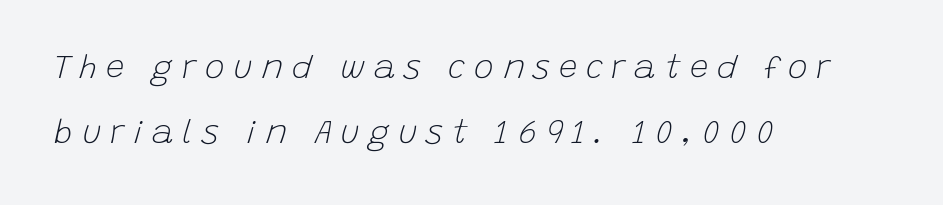
Q: Is the text bold? A: No.
Q: Is the text italic (slanted)? A: Yes, it leans right by about 15 degrees.
Q: Is the text underlined? A: No.
Q: How is the paragraph aligned? A: Left-aligned.
Q: Is the spacing between letters normal or unusually wide? A: Unusually wide.
Q: Is the spacing between lines tight, normal or loose? A: Loose.
Q: Width (condensed, normal, or wide)? A: Normal.
Q: Stroke contrast? A: Low.
Q: x-height? A: Large.
Q: Monospaced? A: No.
